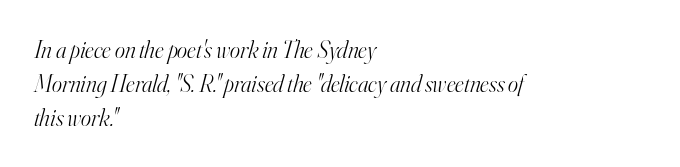
{"italic": "yes", "lean": "right", "slant_degrees": 16, "bold": "no", "underline": "no", "align": "left", "line_spacing": "normal", "line_spacing_ratio": 1.41, "letter_spacing": "normal", "letter_spacing_em": 0.0, "glyph_px": 24}
